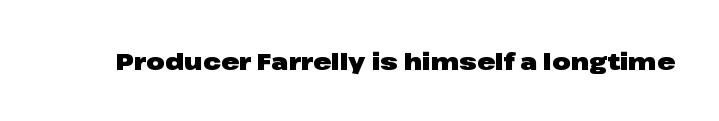
The image shows 24 px bold type, upright; set normal letter spacing, not underlined.
